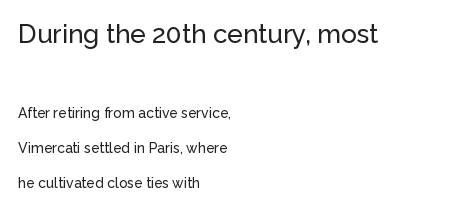
Compared with typical paragraphs, the rows here are farther apart. A clean baseline with only descenders dipping below it. Compare the two chunks: the upper has the greater cap height. The rendering keeps characters at their native spacing. The letters stand upright; this is a roman face. These lines are set flush left with a ragged right edge.
